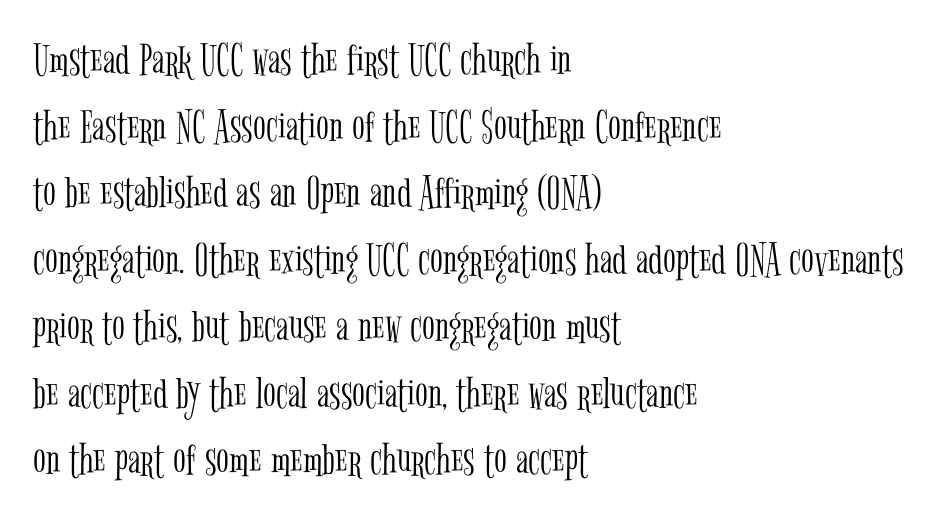
{"serif": "yes", "italic": "no", "bold": "no", "weight": "light", "width": "condensed", "stroke_contrast": "low", "x_height": "medium", "monospaced": "no", "underline": "no", "align": "left", "line_spacing": "normal", "line_spacing_ratio": 1.42, "letter_spacing": "normal", "letter_spacing_em": 0.0, "glyph_px": 47}
